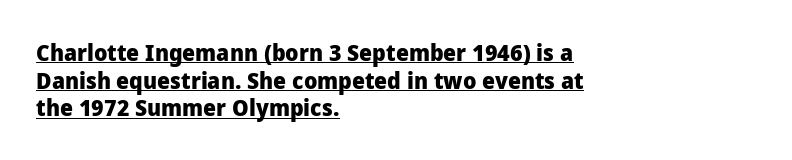
Each line of the rendering has a horizontal stroke beneath the glyphs. Its strokes are broad and dark, the hallmark of bold type. A student would call this left alignment; a typographer would say flush left, rag right. The horizontal fit of the characters is conventional and even. Upright lettering throughout.
